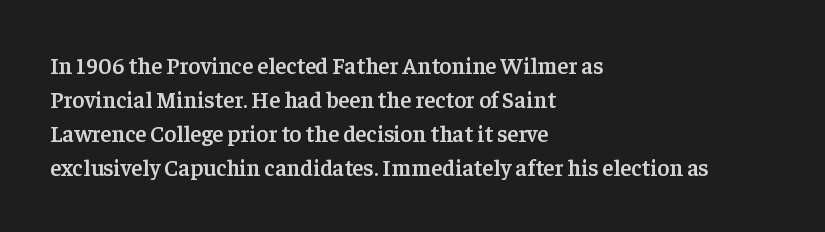
The image shows 23 px text type, upright; set left-aligned, normal line spacing (1.48x), normal letter spacing, not underlined.
